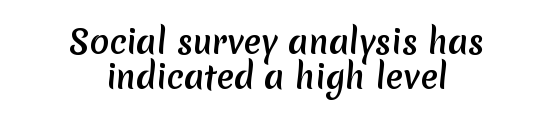
Q: Is the typeface a serif or a sans-serif typeface? A: Sans-serif.
Q: Is the text underlined? A: No.
Q: How is the paragraph aligned? A: Centered.
Q: Is the spacing between letters normal or unusually wide? A: Normal.
Q: Is the spacing between lines tight, normal or loose? A: Tight.
Q: Width (condensed, normal, or wide)? A: Normal.
Q: Stroke contrast? A: Medium.
Q: x-height? A: Medium.
Q: Monospaced? A: No.
